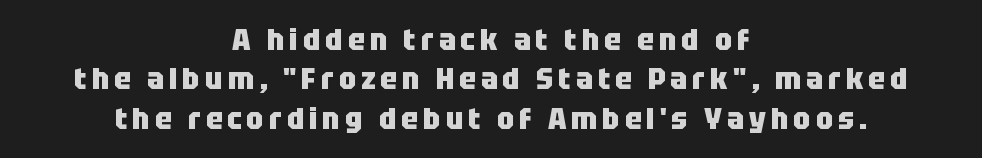
The rendering positions every line midway between the sides. The letters stand upright; this is a roman face. Plain, unruled lines of type. Typesetter's note: full bold, strokes at maximum text heaviness. Font category for this specimen: sans-serif.
